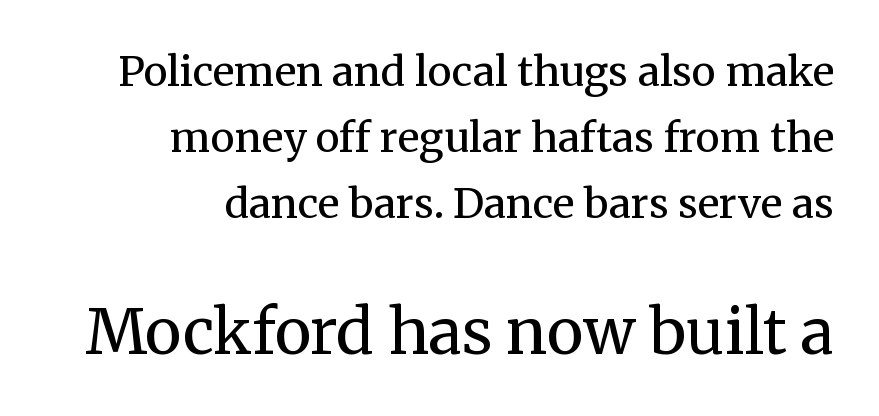
Each stroke keeps to a modest, everyday thickness or less. Regular leading. Does the lettering tilt? It doesn't — this is upright. The type is set solid horizontally, with unmodified tracking. Size contrast runs from small at the top to large at the bottom.
